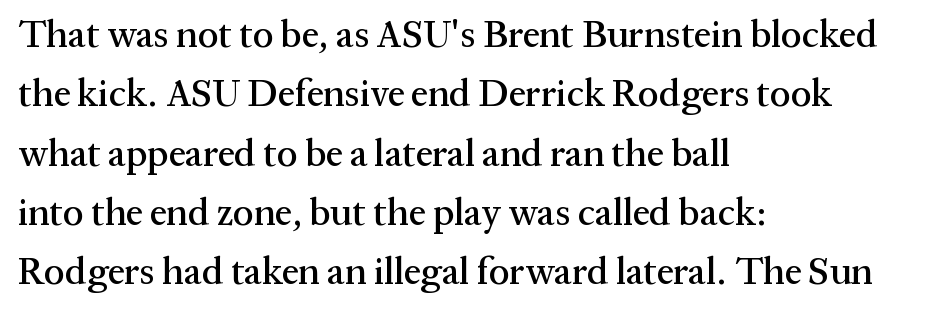
Has an underline been added? It has not. A typesetter would call this proportional, since set widths differ per character. Interline gaps are of average width in this sample. If you drew a ruler down the left edge, every line would touch it. Look at the tracking — it's just the regular setting, nothing added. The glyphs in this specimen are seriffed.
